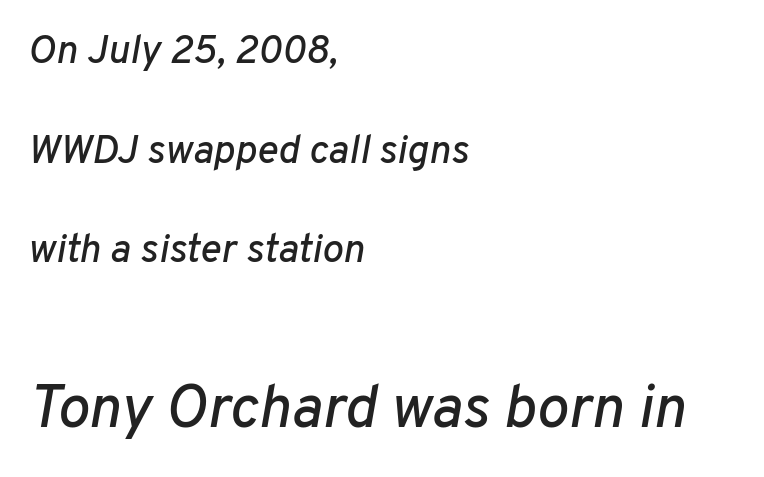
Q: Is the text italic (slanted)? A: Yes, it leans right by about 10 degrees.
Q: Is the text underlined? A: No.
Q: How is the paragraph aligned? A: Left-aligned.
Q: Is the spacing between letters normal or unusually wide? A: Normal.
Q: Is the spacing between lines tight, normal or loose? A: Loose.
Q: Which block of text is set in a larger size, the first (top) or the second (bottom)? A: The second (bottom) one.
Q: Width (condensed, normal, or wide)? A: Normal.
Q: Stroke contrast? A: Low.
Q: x-height? A: Medium.
Q: Monospaced? A: No.
